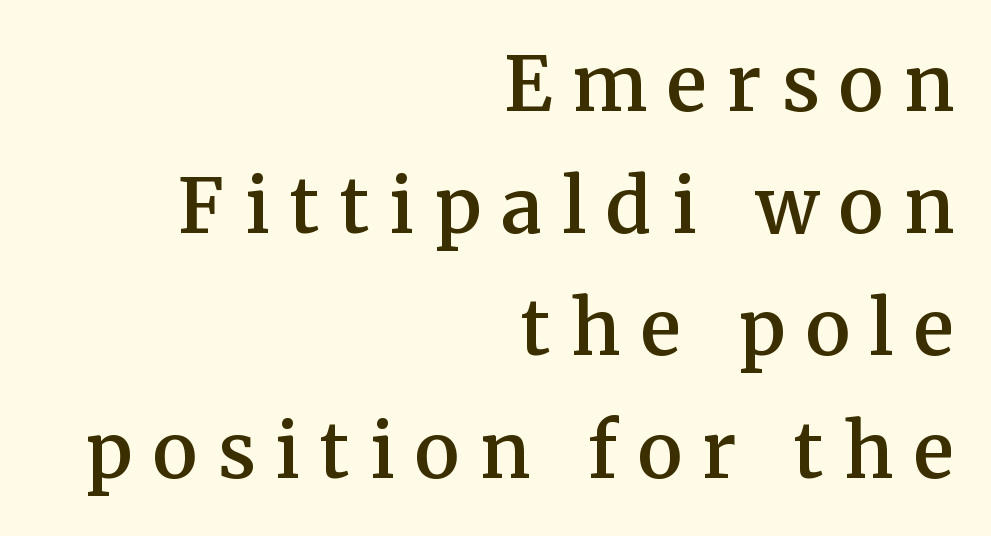
Q: Is the text bold? A: Semi-bold.
Q: Is the text italic (slanted)? A: No, it is upright.
Q: Is the typeface a serif or a sans-serif typeface? A: Serif.
Q: Is the text underlined? A: No.
Q: How is the paragraph aligned? A: Right-aligned.
Q: Is the spacing between letters normal or unusually wide? A: Unusually wide.
Q: Is the spacing between lines tight, normal or loose? A: Normal.
Q: Width (condensed, normal, or wide)? A: Normal.
Q: Stroke contrast? A: Medium.
Q: x-height? A: Medium.
Q: Monospaced? A: No.
